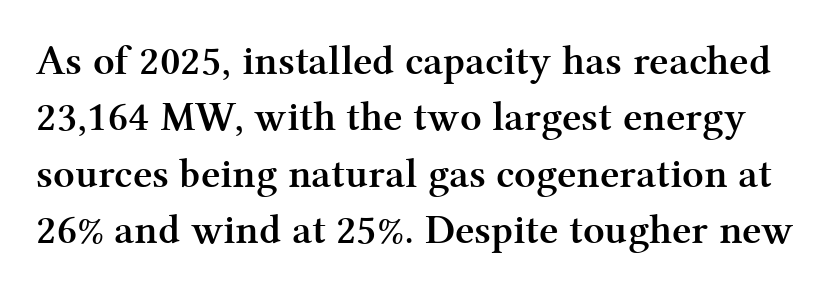
Q: Is the text bold? A: Yes.
Q: Is the text italic (slanted)? A: No, it is upright.
Q: Is the typeface a serif or a sans-serif typeface? A: Serif.
Q: Is the text underlined? A: No.
Q: Is the spacing between letters normal or unusually wide? A: Normal.
Q: Is the spacing between lines tight, normal or loose? A: Normal.
Q: Width (condensed, normal, or wide)? A: Normal.
Q: Stroke contrast? A: Medium.
Q: x-height? A: Medium.
Q: Monospaced? A: No.
